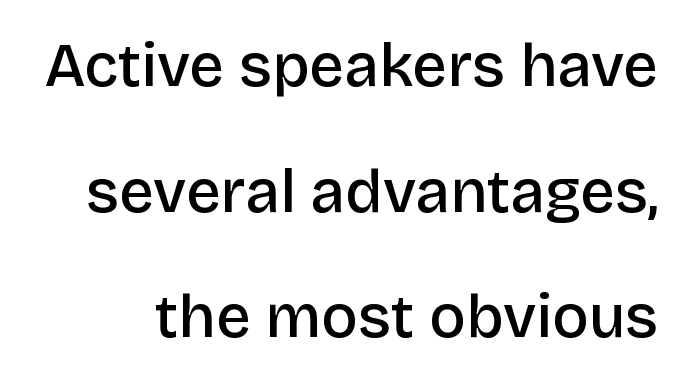
{"serif": "no", "italic": "no", "bold": "semi", "weight": "semibold", "width": "normal", "stroke_contrast": "low", "x_height": "large", "monospaced": "no", "underline": "no", "line_spacing": "loose", "line_spacing_ratio": 2.06, "letter_spacing": "normal", "letter_spacing_em": 0.0, "glyph_px": 61}
